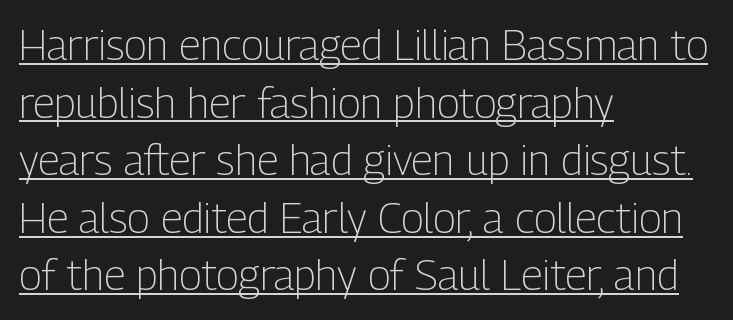
The image shows 42 px light, condensed sans-serif type, upright; set left-aligned, normal line spacing (1.37x), normal letter spacing, underlined; low stroke contrast and a medium x-height.
